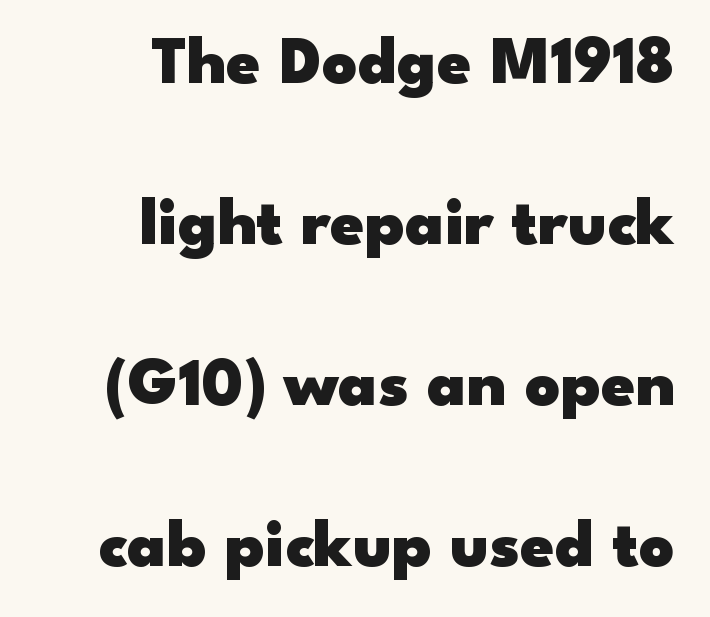
{"serif": "no", "italic": "no", "bold": "yes", "weight": "heavy", "width": "wide", "stroke_contrast": "low", "x_height": "small", "monospaced": "no", "underline": "no", "align": "right", "line_spacing": "loose", "line_spacing_ratio": 2.37, "letter_spacing": "normal", "letter_spacing_em": 0.0, "glyph_px": 68}
